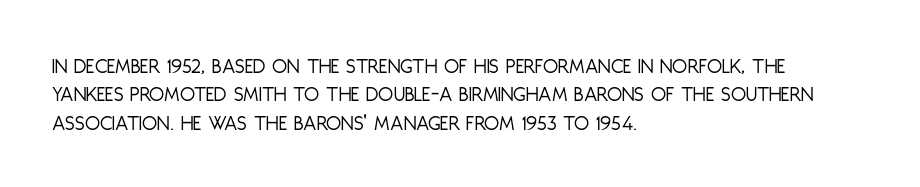
Q: Is the text bold? A: No.
Q: Is the text italic (slanted)? A: No, it is upright.
Q: Is the text underlined? A: No.
Q: How is the paragraph aligned? A: Left-aligned.
Q: Is the spacing between letters normal or unusually wide? A: Normal.
Q: Is the spacing between lines tight, normal or loose? A: Normal.
